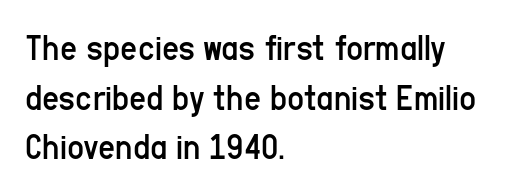
Q: Is the text bold? A: No.
Q: Is the text italic (slanted)? A: No, it is upright.
Q: Is the typeface a serif or a sans-serif typeface? A: Sans-serif.
Q: Is the text underlined? A: No.
Q: How is the paragraph aligned? A: Left-aligned.
Q: Is the spacing between letters normal or unusually wide? A: Normal.
Q: Is the spacing between lines tight, normal or loose? A: Normal.
Q: Width (condensed, normal, or wide)? A: Condensed.
Q: Stroke contrast? A: Low.
Q: x-height? A: Medium.
Q: Monospaced? A: No.
